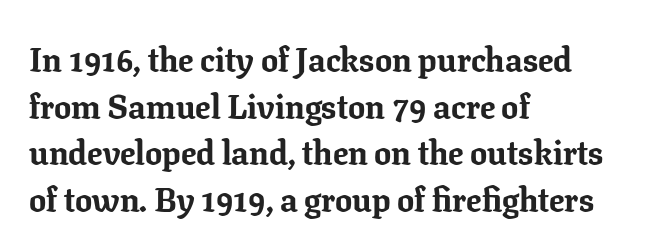
Notice how the stems are strictly vertical — no italics here. The typesetting leans heavy: a genuine bold. Tracking value appears to be zero — textbook default spacing. The characters display serif detailing at their extremities.
